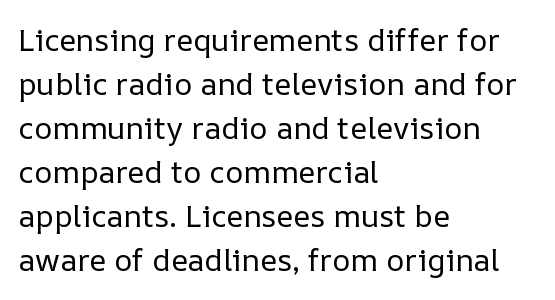
{"italic": "no", "bold": "no", "weight": "regular", "width": "normal", "stroke_contrast": "low", "x_height": "medium", "monospaced": "no", "underline": "no", "align": "left", "line_spacing": "normal", "line_spacing_ratio": 1.42, "letter_spacing": "normal", "letter_spacing_em": 0.0, "glyph_px": 31}
